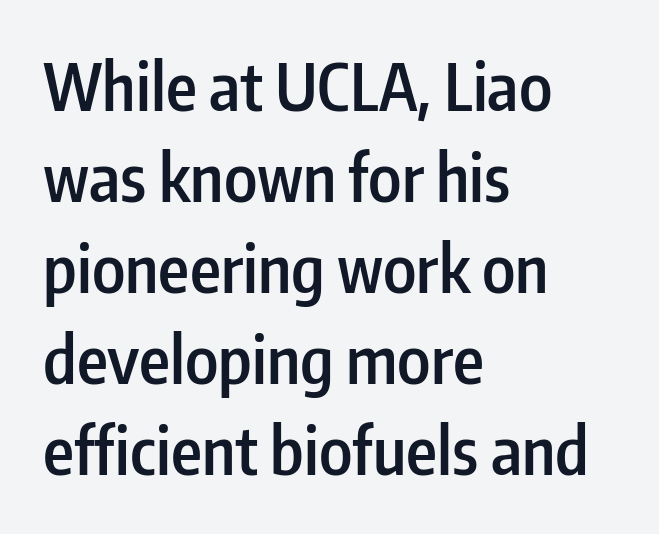
{"serif": "no", "italic": "no", "bold": "semi", "weight": "semibold", "width": "condensed", "stroke_contrast": "low", "x_height": "medium", "monospaced": "no", "underline": "no", "align": "left", "line_spacing": "normal", "line_spacing_ratio": 1.38, "letter_spacing": "normal", "letter_spacing_em": 0.0, "glyph_px": 66}
